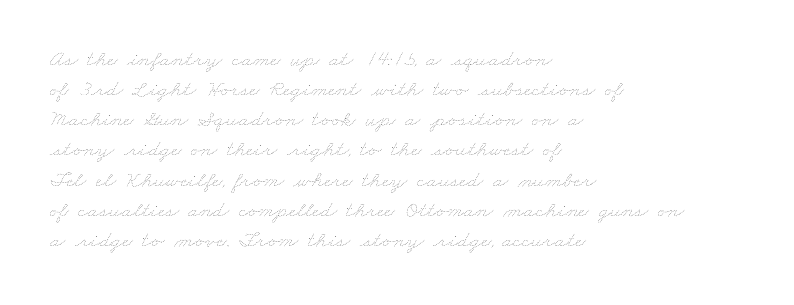
{"bold": "no", "underline": "no", "align": "left", "line_spacing": "normal", "line_spacing_ratio": 1.31, "letter_spacing": "normal", "letter_spacing_em": 0.0, "glyph_px": 23}
